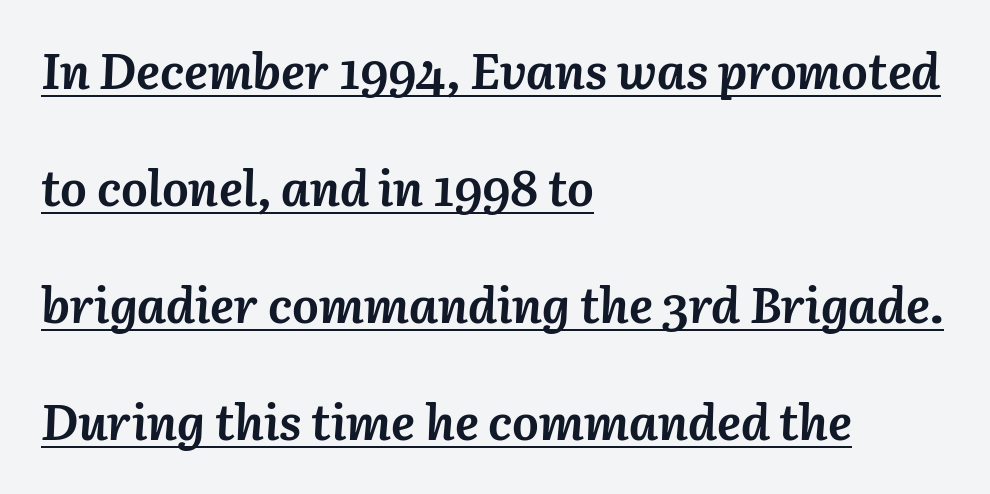
Q: Is the text bold? A: Yes.
Q: Is the text italic (slanted)? A: Yes, it leans right by about 3 degrees.
Q: Is the text underlined? A: Yes.
Q: How is the paragraph aligned? A: Left-aligned.
Q: Is the spacing between letters normal or unusually wide? A: Normal.
Q: Is the spacing between lines tight, normal or loose? A: Loose.
Q: Width (condensed, normal, or wide)? A: Normal.
Q: Stroke contrast? A: Medium.
Q: x-height? A: Medium.
Q: Monospaced? A: No.
